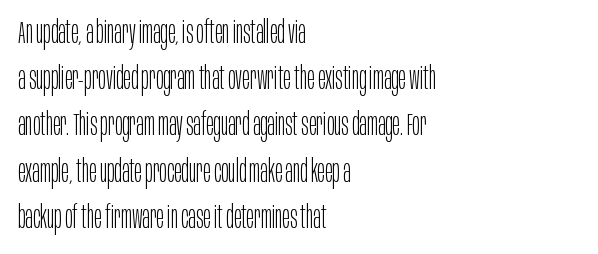
Q: Is the text bold? A: No.
Q: Is the text italic (slanted)? A: No, it is upright.
Q: Is the typeface a serif or a sans-serif typeface? A: Sans-serif.
Q: Is the text underlined? A: No.
Q: How is the paragraph aligned? A: Left-aligned.
Q: Is the spacing between letters normal or unusually wide? A: Normal.
Q: Is the spacing between lines tight, normal or loose? A: Normal.
Q: Width (condensed, normal, or wide)? A: Condensed.
Q: Stroke contrast? A: Low.
Q: x-height? A: Large.
Q: Monospaced? A: No.
